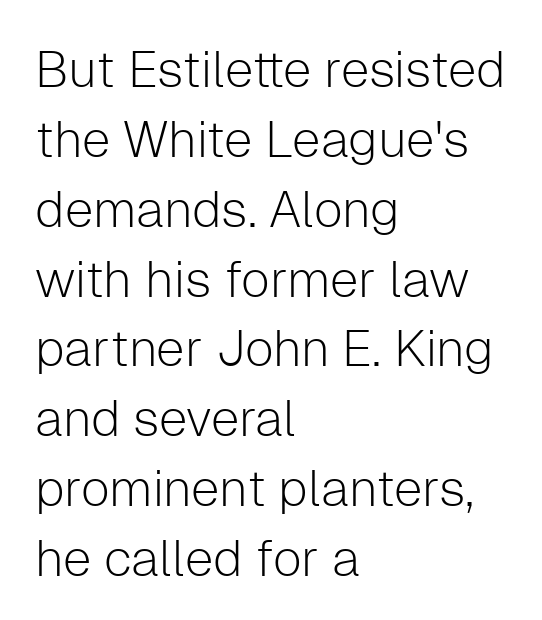
Q: Is the text bold? A: No.
Q: Is the text italic (slanted)? A: No, it is upright.
Q: Is the typeface a serif or a sans-serif typeface? A: Sans-serif.
Q: Is the text underlined? A: No.
Q: How is the paragraph aligned? A: Left-aligned.
Q: Is the spacing between letters normal or unusually wide? A: Normal.
Q: Is the spacing between lines tight, normal or loose? A: Normal.
Q: Width (condensed, normal, or wide)? A: Normal.
Q: Stroke contrast? A: Low.
Q: x-height? A: Medium.
Q: Monospaced? A: No.
